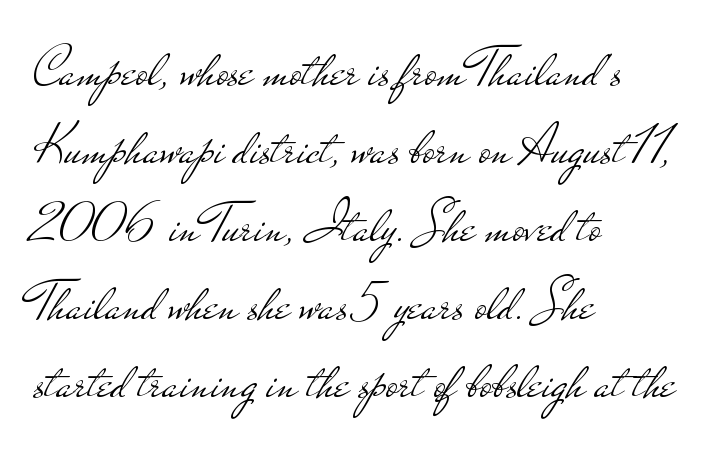
The image shows 57 px light, wide sans-serif type; set left-aligned, normal line spacing (1.37x), normal letter spacing, not underlined; low stroke contrast and a small x-height.
